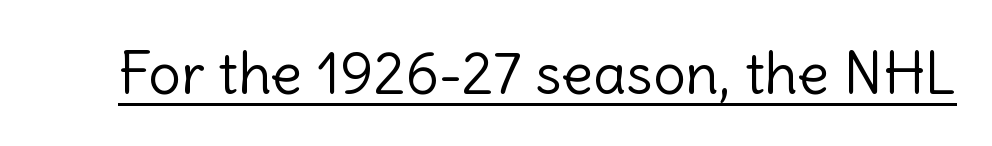
Q: Is the text bold? A: No.
Q: Is the text italic (slanted)? A: No, it is upright.
Q: Is the typeface a serif or a sans-serif typeface? A: Sans-serif.
Q: Is the text underlined? A: Yes.
Q: Is the spacing between letters normal or unusually wide? A: Normal.
Q: Width (condensed, normal, or wide)? A: Normal.
Q: x-height? A: Medium.
Q: Monospaced? A: No.
